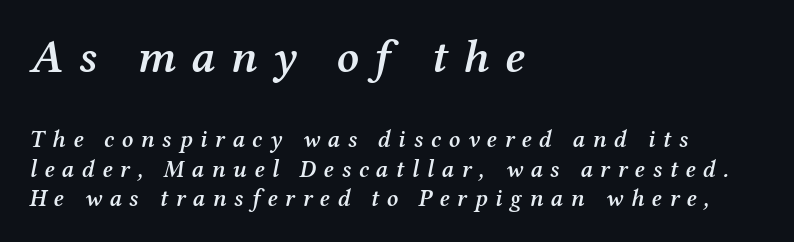
Q: Is the text bold? A: Semi-bold.
Q: Is the text italic (slanted)? A: Yes, it leans right by about 12 degrees.
Q: Is the typeface a serif or a sans-serif typeface? A: Serif.
Q: Is the text underlined? A: No.
Q: How is the paragraph aligned? A: Left-aligned.
Q: Is the spacing between letters normal or unusually wide? A: Unusually wide.
Q: Which block of text is set in a larger size, the first (top) or the second (bottom)? A: The first (top) one.
Q: Width (condensed, normal, or wide)? A: Normal.
Q: Stroke contrast? A: Medium.
Q: x-height? A: Medium.
Q: Monospaced? A: No.
